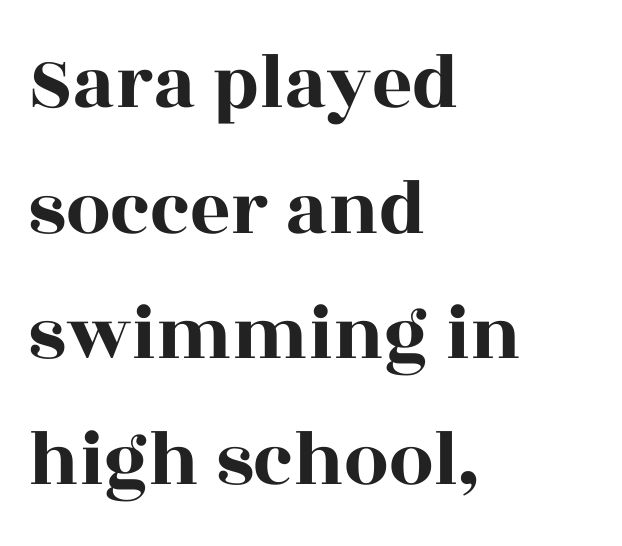
The image shows 79 px wide serif type, upright; set left-aligned, normal line spacing (1.59x), normal letter spacing, not underlined; a large x-height.
